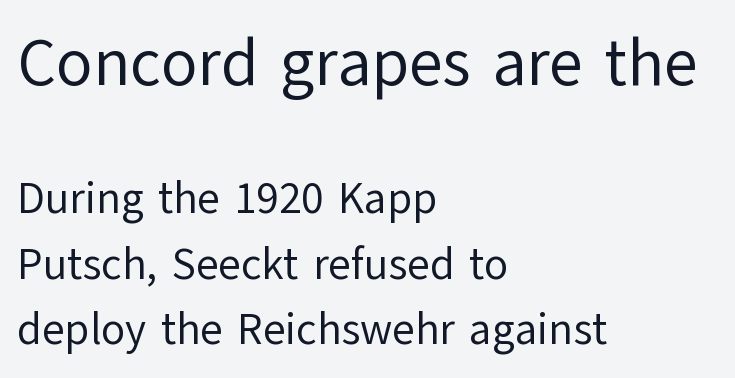
Q: Is the text bold? A: No.
Q: Is the text italic (slanted)? A: No, it is upright.
Q: Is the typeface a serif or a sans-serif typeface? A: Sans-serif.
Q: Is the text underlined? A: No.
Q: How is the paragraph aligned? A: Left-aligned.
Q: Is the spacing between letters normal or unusually wide? A: Normal.
Q: Is the spacing between lines tight, normal or loose? A: Normal.
Q: Which block of text is set in a larger size, the first (top) or the second (bottom)? A: The first (top) one.
Q: Width (condensed, normal, or wide)? A: Normal.
Q: Stroke contrast? A: Low.
Q: x-height? A: Medium.
Q: Monospaced? A: No.
